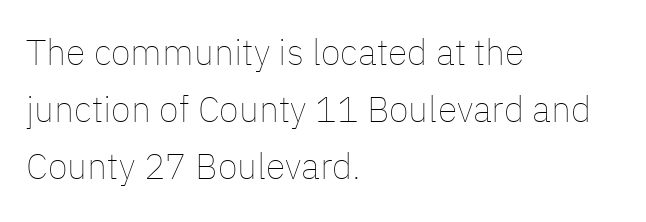
The image shows 36 px thin type, upright; set left-aligned, normal line spacing (1.58x), normal letter spacing, not underlined; low stroke contrast and a medium x-height.
